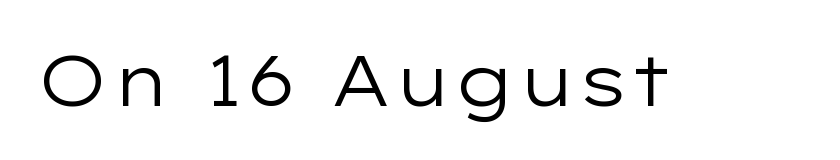
The image shows 70 px regular-weight, wide sans-serif type, upright; set normal letter spacing, not underlined; low stroke contrast and a medium x-height.
